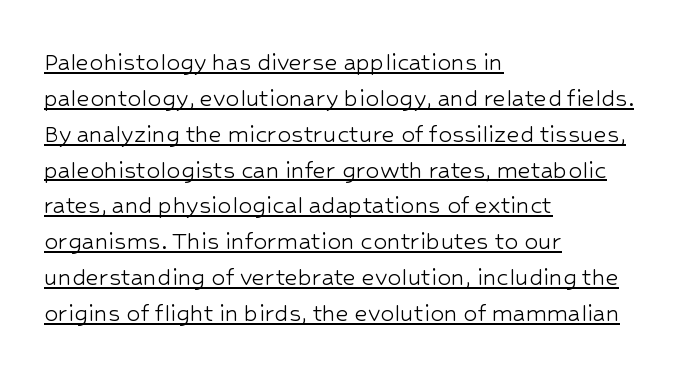
The image shows 28 px light sans-serif type, upright; set left-aligned, normal line spacing (1.28x), normal letter spacing, underlined; low stroke contrast and a medium x-height.
